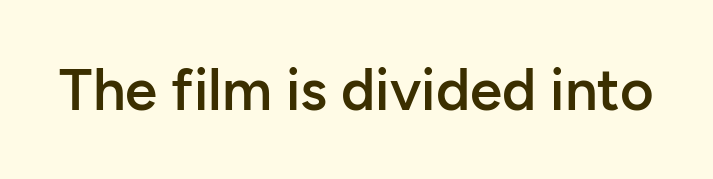
{"serif": "no", "italic": "no", "bold": "semi", "weight": "semibold", "width": "normal", "stroke_contrast": "low", "x_height": "medium", "monospaced": "no", "underline": "no", "letter_spacing": "normal", "letter_spacing_em": 0.0, "glyph_px": 58}
